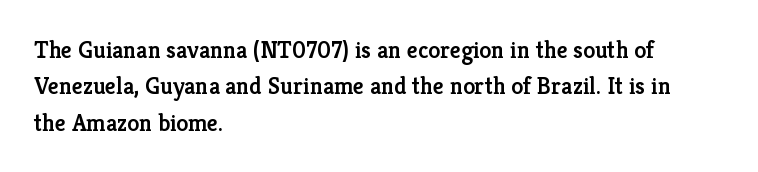
{"italic": "no", "bold": "semi", "underline": "no", "align": "left", "line_spacing": "normal", "line_spacing_ratio": 1.52, "letter_spacing": "normal", "letter_spacing_em": 0.0, "glyph_px": 24}
